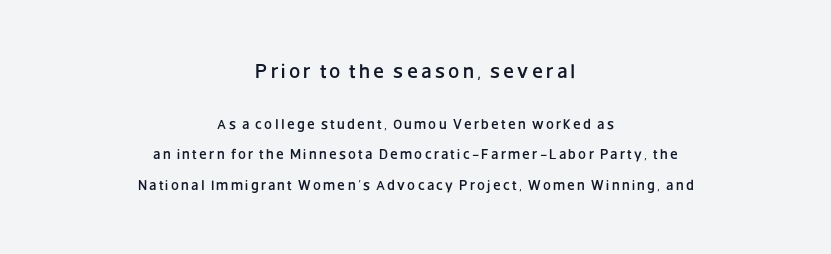
The whitespace from short lines is split evenly between both sides. Interline gaps are noticeably wide in this sample. Here the first block reads like a headline and the second like body copy. Tall strokes in this sample are plumb rather than angled. Beneath every word, the page is bare.
